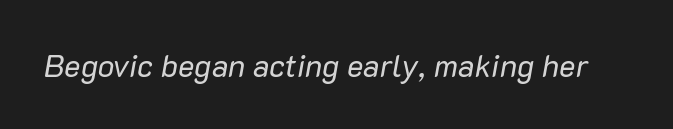
The whole block is typeset with a tilt. Spacing verdict: proportional, widths tailored to each character. In terms of letterspacing, this is plain default setting. Heaviness? Minimal to ordinary, like unemphasized prose. Type without underlining.
